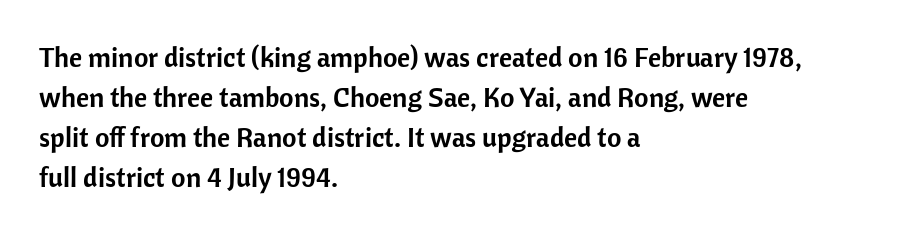
Q: Is the text italic (slanted)? A: No, it is upright.
Q: Is the typeface a serif or a sans-serif typeface? A: Sans-serif.
Q: Is the text underlined? A: No.
Q: How is the paragraph aligned? A: Left-aligned.
Q: Is the spacing between letters normal or unusually wide? A: Normal.
Q: Is the spacing between lines tight, normal or loose? A: Normal.
Q: Width (condensed, normal, or wide)? A: Normal.
Q: Stroke contrast? A: Low.
Q: x-height? A: Medium.
Q: Monospaced? A: No.
